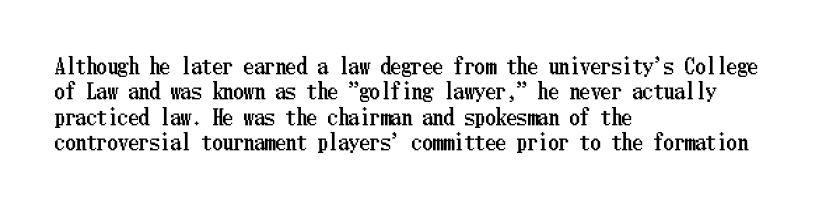
The image shows 21 px text type, upright; set left-aligned, line spacing 1.21x, normal letter spacing, not underlined.
